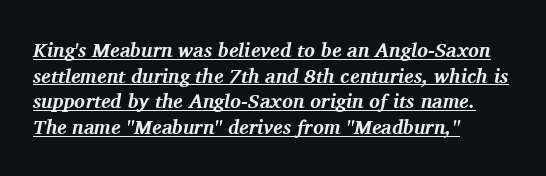
Q: Is the text bold? A: Yes.
Q: Is the text italic (slanted)? A: Yes, it leans right by about 11 degrees.
Q: Is the text underlined? A: Yes.
Q: How is the paragraph aligned? A: Left-aligned.
Q: Is the spacing between letters normal or unusually wide? A: Normal.
Q: Is the spacing between lines tight, normal or loose? A: Normal.
